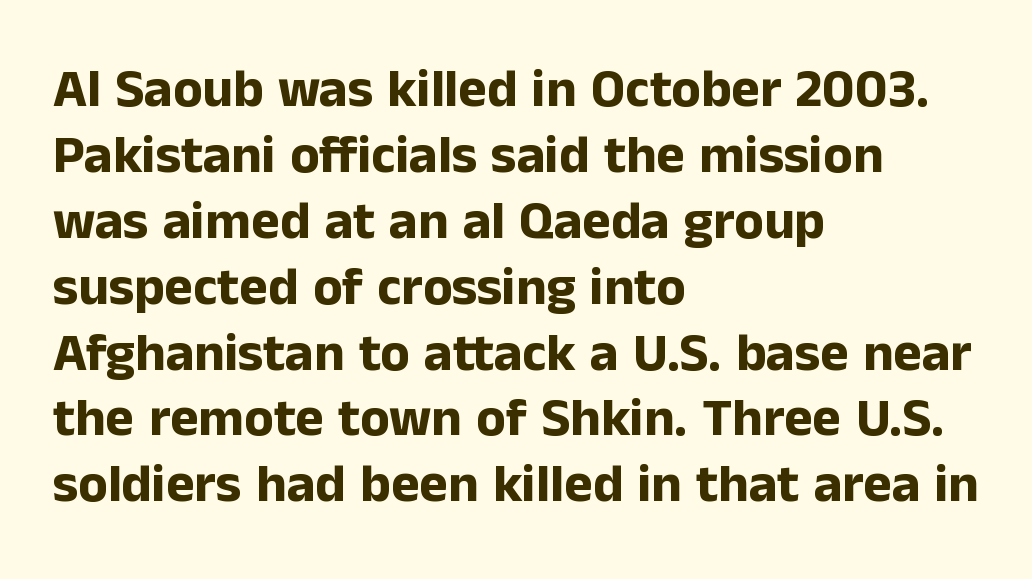
{"serif": "no", "italic": "no", "bold": "yes", "weight": "bold", "width": "normal", "stroke_contrast": "low", "x_height": "medium", "monospaced": "no", "underline": "no", "align": "left", "line_spacing_ratio": 1.22, "letter_spacing": "normal", "letter_spacing_em": 0.0, "glyph_px": 54}
